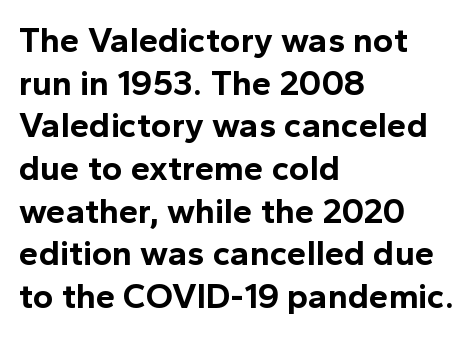
Q: Is the text bold? A: Yes.
Q: Is the text italic (slanted)? A: No, it is upright.
Q: Is the typeface a serif or a sans-serif typeface? A: Sans-serif.
Q: Is the text underlined? A: No.
Q: How is the paragraph aligned? A: Left-aligned.
Q: Is the spacing between letters normal or unusually wide? A: Normal.
Q: Width (condensed, normal, or wide)? A: Normal.
Q: x-height? A: Medium.
Q: Monospaced? A: No.
